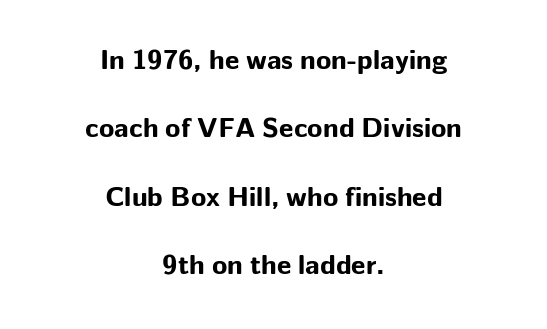
These lines are composed in type without serifs. The letterforms sit shoulder to shoulder at normal distance. Beneath every word, the page is bare. A typesetter would call this proportional, since set widths differ per character. When letters stand straight like this, we call the style roman or upright.
